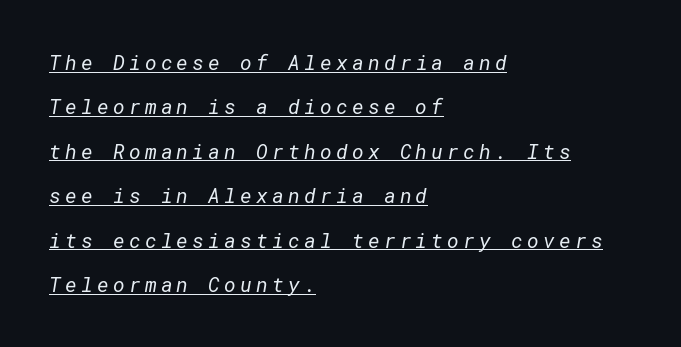
This sample carries an underscore along the baseline area. The leading is generous, giving the passage an open texture. Summary of weight: not heavy and not bold. A student would call this left alignment; a typographer would say flush left, rag right.
